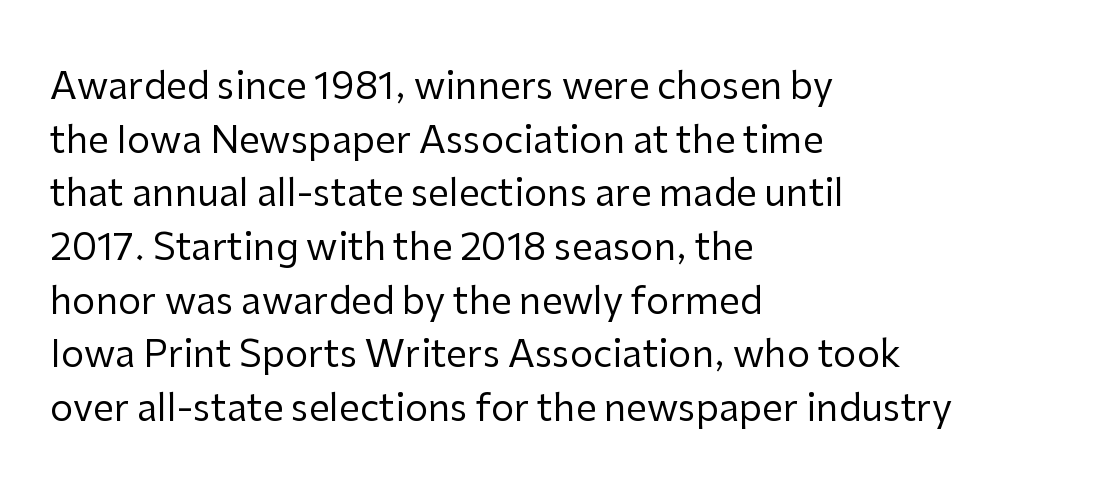
{"serif": "no", "italic": "no", "bold": "no", "weight": "regular", "width": "normal", "stroke_contrast": "low", "x_height": "medium", "monospaced": "no", "underline": "no", "align": "left", "line_spacing": "normal", "line_spacing_ratio": 1.45, "letter_spacing": "normal", "letter_spacing_em": 0.0, "glyph_px": 37}
